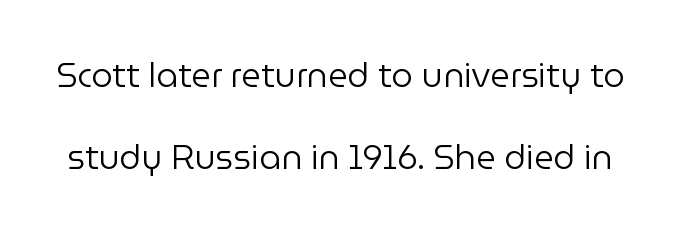
{"serif": "no", "italic": "no", "bold": "no", "weight": "regular", "width": "normal", "stroke_contrast": "low", "x_height": "medium", "monospaced": "no", "underline": "no", "line_spacing": "loose", "line_spacing_ratio": 2.41, "letter_spacing": "normal", "letter_spacing_em": 0.0, "glyph_px": 34}
